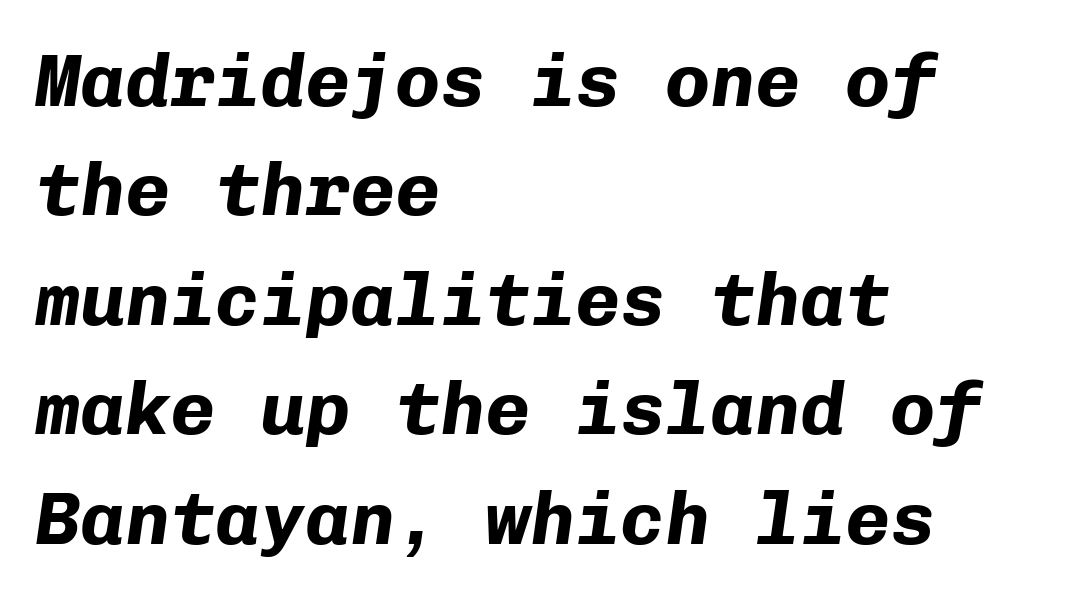
{"italic": "yes", "lean": "right", "slant_degrees": 8, "bold": "yes", "weight": "bold", "width": "normal", "stroke_contrast": "low", "x_height": "medium", "monospaced": "yes", "underline": "no", "align": "left", "line_spacing": "normal", "line_spacing_ratio": 1.46, "letter_spacing": "normal", "letter_spacing_em": 0.0, "glyph_px": 75}
